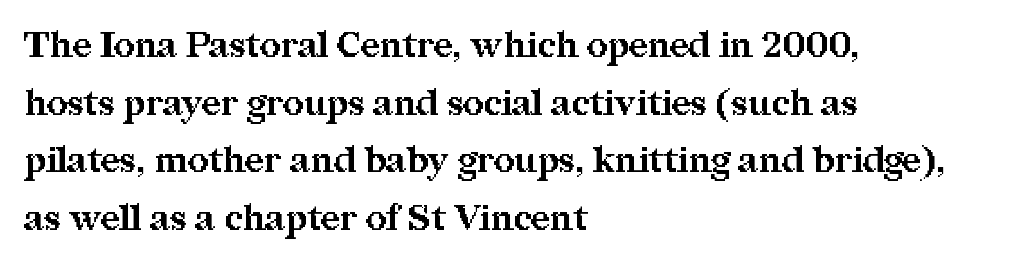
Q: Is the text bold? A: Yes.
Q: Is the text italic (slanted)? A: No, it is upright.
Q: Is the typeface a serif or a sans-serif typeface? A: Serif.
Q: Is the text underlined? A: No.
Q: How is the paragraph aligned? A: Left-aligned.
Q: Is the spacing between letters normal or unusually wide? A: Normal.
Q: Is the spacing between lines tight, normal or loose? A: Normal.
Q: Width (condensed, normal, or wide)? A: Normal.
Q: Stroke contrast? A: Medium.
Q: x-height? A: Medium.
Q: Monospaced? A: No.
